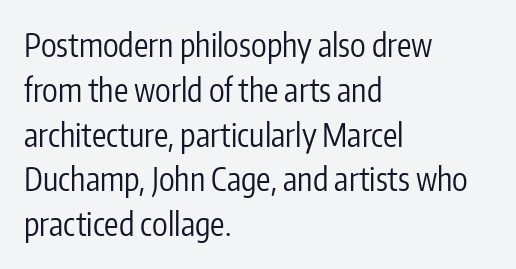
These lines are set flush left with a ragged right edge. The glyphs in this specimen are sans serif. Interline gaps are of average width in this sample. Is this a fixed-width face? No — the glyphs have proportional, varying widths. Designer's note — italics off, roman on. Decoration check: the copy has no underline.
